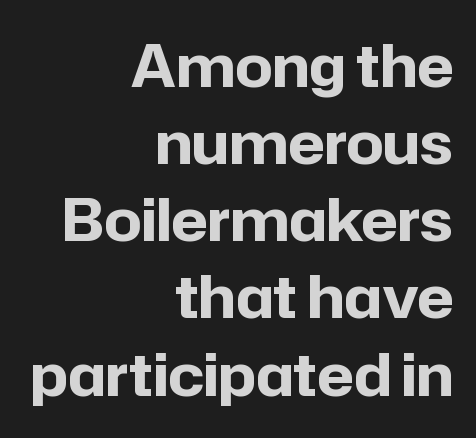
What weight is shown? A full bold with thick strokes. A typesetter would call this proportional, since set widths differ per character. Vertical strokes here are truly vertical. The words here are not underlined. You can tell from the bare stems that sans-serif type was used.
